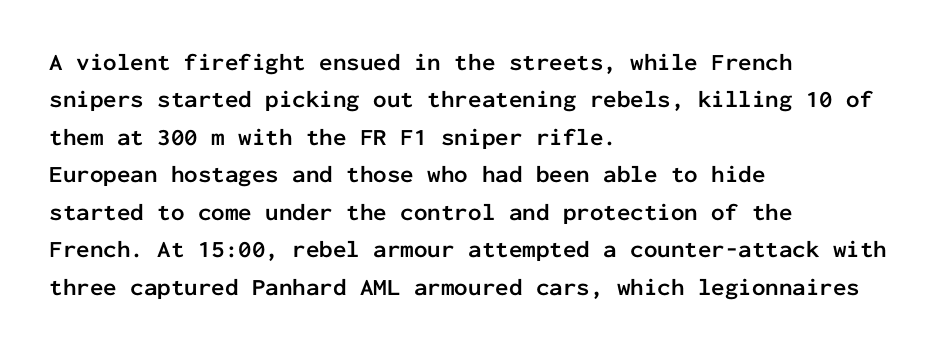
Q: Is the text bold? A: Yes.
Q: Is the text italic (slanted)? A: No, it is upright.
Q: Is the text underlined? A: No.
Q: How is the paragraph aligned? A: Left-aligned.
Q: Is the spacing between letters normal or unusually wide? A: Normal.
Q: Is the spacing between lines tight, normal or loose? A: Normal.
